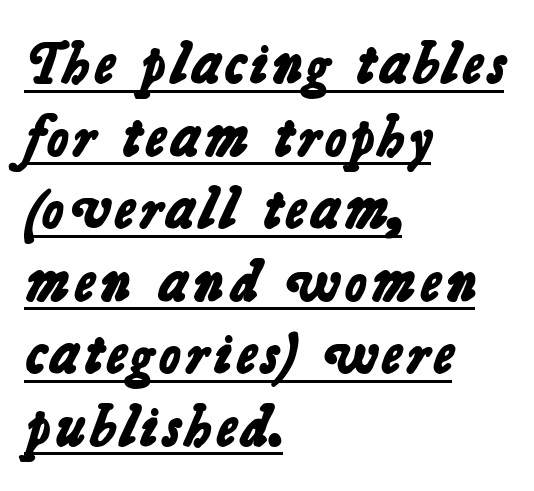
{"serif": "no", "bold": "yes", "weight": "bold", "width": "normal", "stroke_contrast": "low", "x_height": "medium", "monospaced": "no", "underline": "yes", "align": "left", "line_spacing_ratio": 1.23, "letter_spacing": "normal", "letter_spacing_em": 0.0, "glyph_px": 59}
